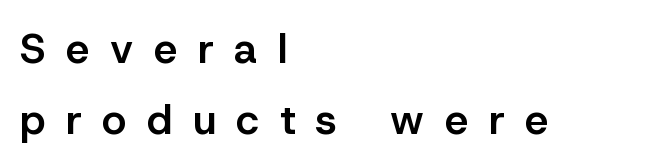
The image shows 42 px semibold sans-serif type, upright; set left-aligned, normal line spacing (1.69x), unusually wide letter spacing (+0.49 em), not underlined; low stroke contrast and a medium x-height.
